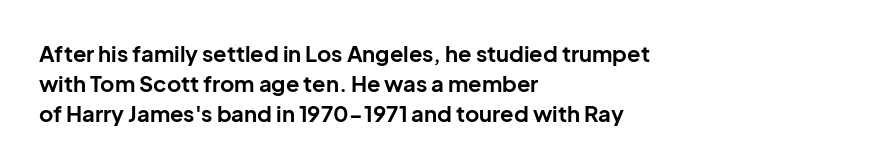
The paragraph shown leans on its left margin. This block has exactly the height ordinary leading produces. Italic: no, the glyphs are upright roman. The baseline area is clear.
